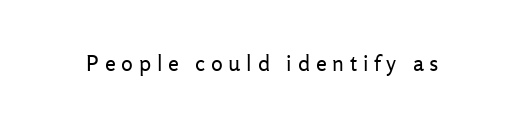
Tracking value appears strongly positive — letters spread wide. Ink coverage per letter is moderate at most. The lettering holds an erect, upright posture throughout. The space directly below the letters is spotless.
